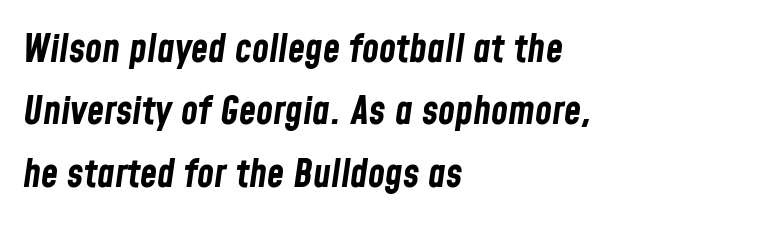
Observe the ordinary spacing: letters are neighbours, not strangers. When letters slant like this, we call the style italic. Chunky letters — that's bold for sure. You could not count columns in this text — the font is proportionally spaced. In terms of leading, this rendering sits right in the middle.
